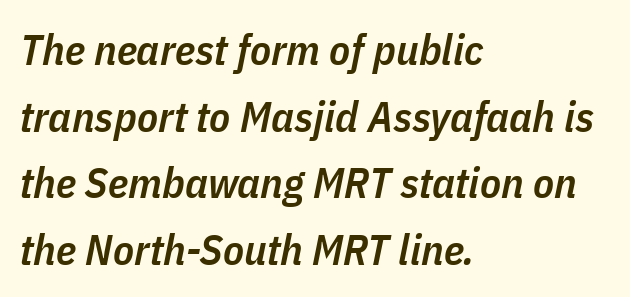
Strokes here are thickened, but only to semibold level. The paragraph has a hard left edge and a soft right edge. Clear beneath every line of the passage. Words appear dense and cohesive because spacing is normal.
